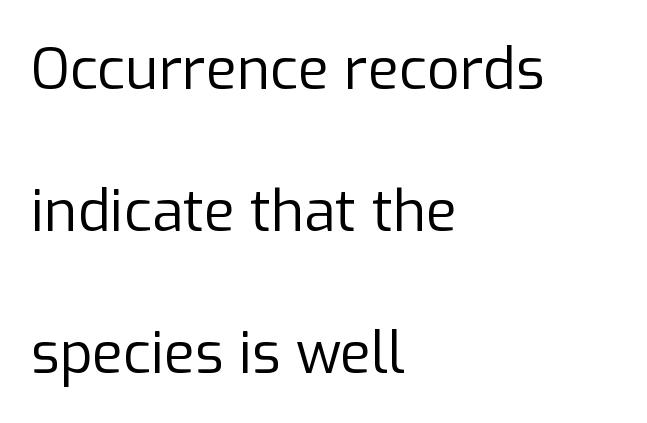
{"serif": "no", "italic": "no", "bold": "no", "weight": "regular", "width": "normal", "stroke_contrast": "low", "x_height": "medium", "monospaced": "no", "underline": "no", "align": "left", "line_spacing": "loose", "line_spacing_ratio": 2.49, "letter_spacing": "normal", "letter_spacing_em": 0.0, "glyph_px": 57}
